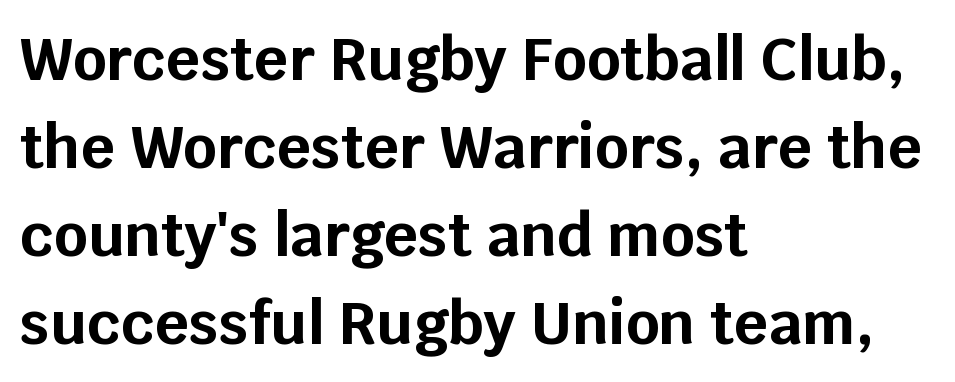
The image shows 59 px bold sans-serif type, upright; set left-aligned, normal line spacing (1.49x), normal letter spacing, not underlined; low stroke contrast and a large x-height.
